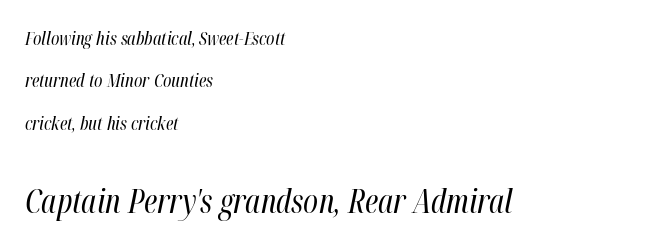
The image shows 32 px regular-weight, condensed type, italic (leaning right); set left-aligned, loose line spacing (2.36x), normal letter spacing, not underlined; the second (bottom) block is 1.78x larger; high stroke contrast and a medium x-height.
